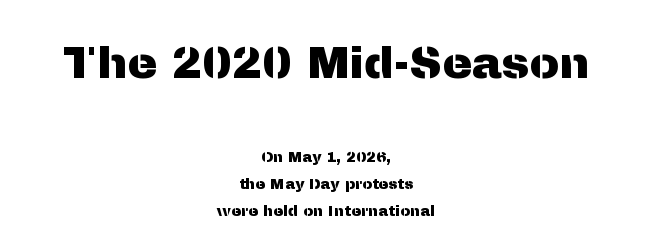
{"serif": "no", "italic": "no", "width": "normal", "stroke_contrast": "medium", "x_height": "medium", "monospaced": "no", "underline": "no", "align": "center", "line_spacing_ratio": 1.8, "letter_spacing": "normal", "letter_spacing_em": 0.0, "larger_block": "first", "size_ratio": 3.0, "glyph_px": 45}
